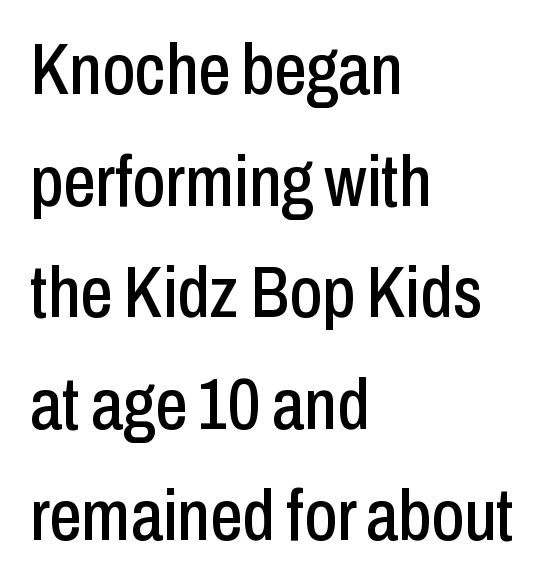
Do the characters align in a grid? No, the font is proportional. Leftover space on each line is placed entirely after the last word. Evenly set lines give the paragraph a standard silhouette. Any mark beneath the type? The region is blank. Rendered with straight, roman letterforms.
